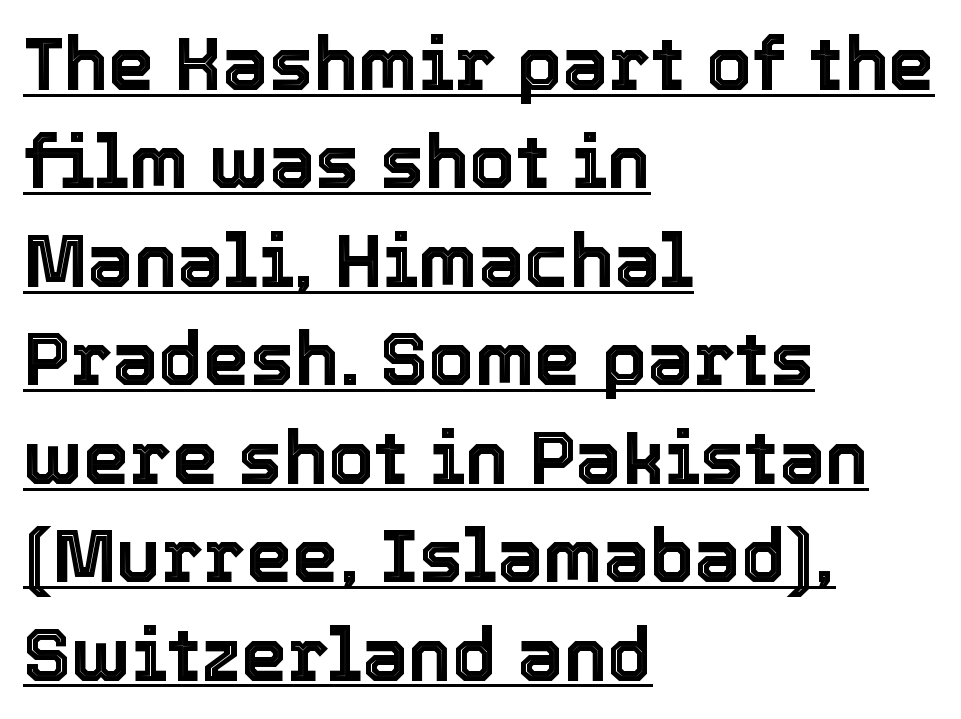
The image shows 74 px text type, upright; set left-aligned, normal line spacing (1.33x), normal letter spacing, underlined; a medium x-height.
